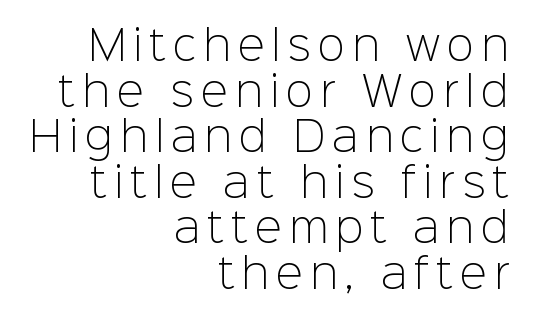
{"serif": "no", "italic": "no", "bold": "no", "weight": "light", "width": "normal", "stroke_contrast": "low", "x_height": "medium", "monospaced": "no", "underline": "no", "align": "right", "line_spacing": "tight", "line_spacing_ratio": 1.11, "glyph_px": 41}
